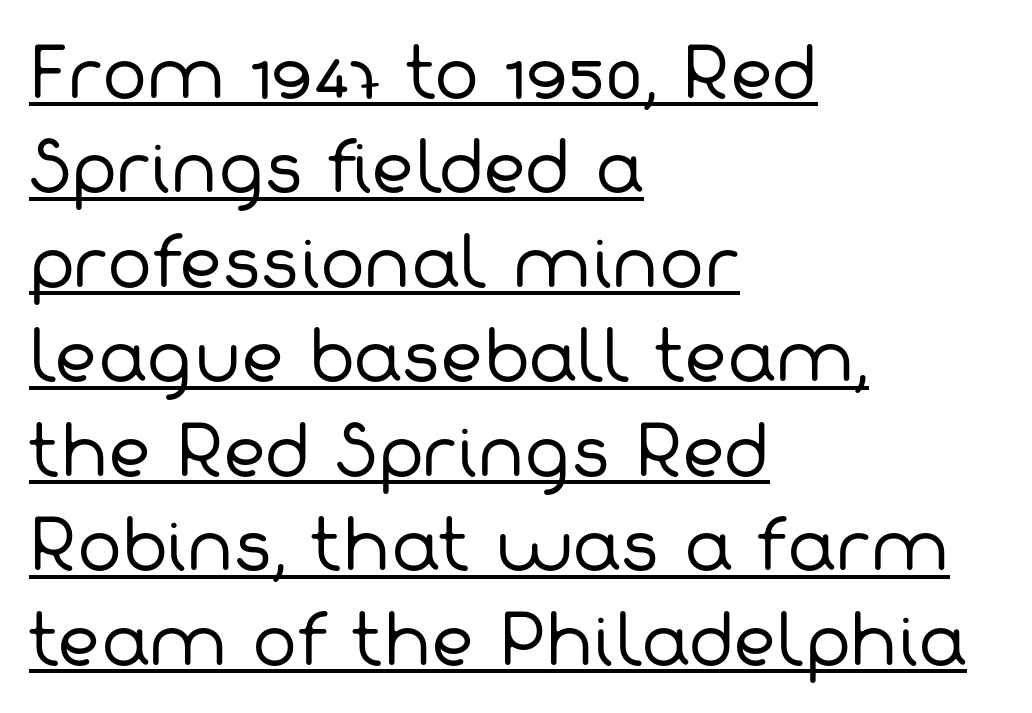
The image shows 67 px regular-weight sans-serif type; set left-aligned, normal line spacing (1.41x), normal letter spacing, underlined; low stroke contrast and a medium x-height.
